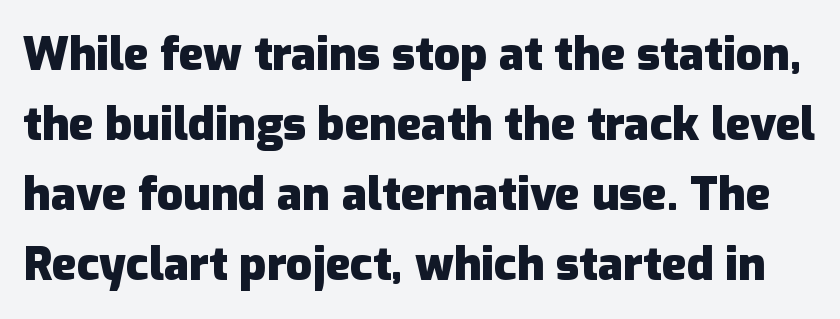
Q: Is the text bold? A: Yes.
Q: Is the text italic (slanted)? A: No, it is upright.
Q: Is the typeface a serif or a sans-serif typeface? A: Sans-serif.
Q: Is the text underlined? A: No.
Q: Is the spacing between letters normal or unusually wide? A: Normal.
Q: Is the spacing between lines tight, normal or loose? A: Normal.
Q: Width (condensed, normal, or wide)? A: Normal.
Q: Stroke contrast? A: Low.
Q: x-height? A: Medium.
Q: Monospaced? A: No.
